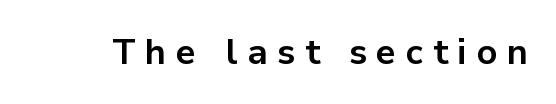
Q: Is the text bold? A: Yes.
Q: Is the text italic (slanted)? A: No, it is upright.
Q: Is the typeface a serif or a sans-serif typeface? A: Sans-serif.
Q: Is the text underlined? A: No.
Q: Is the spacing between letters normal or unusually wide? A: Unusually wide.
Q: Width (condensed, normal, or wide)? A: Normal.
Q: Stroke contrast? A: Low.
Q: x-height? A: Medium.
Q: Monospaced? A: No.
